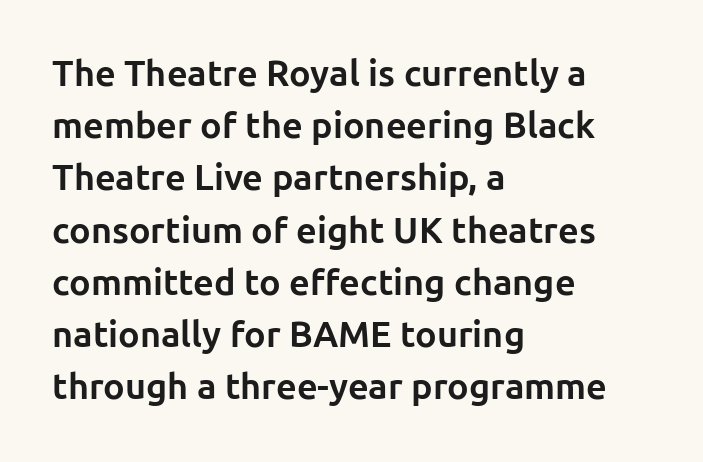
{"serif": "no", "italic": "no", "bold": "yes", "weight": "bold", "width": "normal", "stroke_contrast": "low", "x_height": "medium", "monospaced": "no", "underline": "no", "align": "left", "line_spacing": "normal", "line_spacing_ratio": 1.45, "letter_spacing": "normal", "letter_spacing_em": 0.0, "glyph_px": 36}
